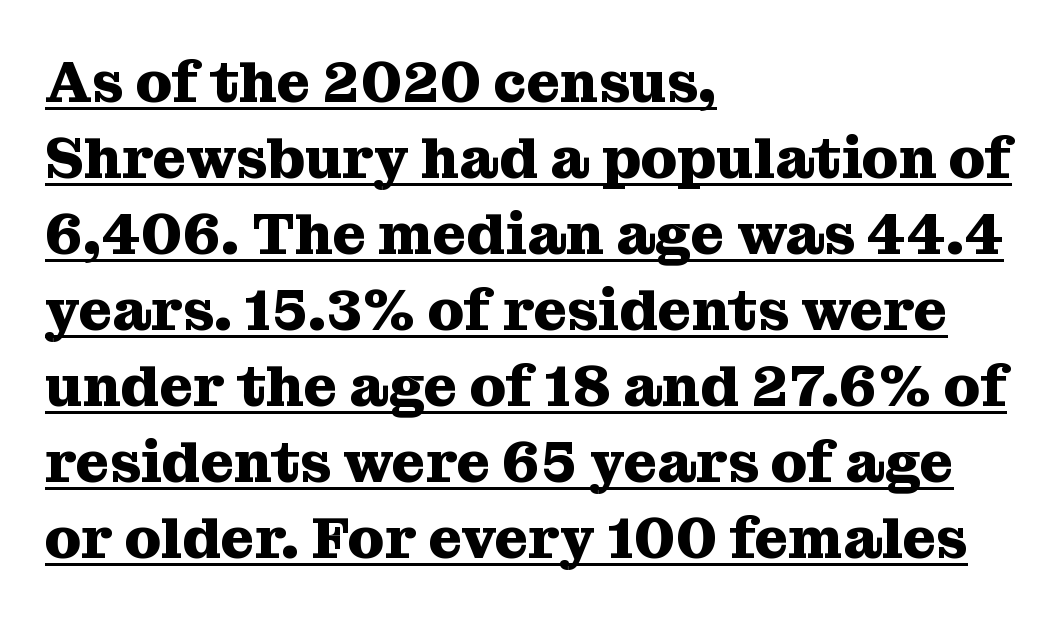
{"serif": "yes", "italic": "no", "bold": "yes", "weight": "heavy", "width": "normal", "stroke_contrast": "medium", "x_height": "medium", "monospaced": "no", "underline": "yes", "align": "left", "line_spacing": "normal", "line_spacing_ratio": 1.31, "letter_spacing": "normal", "letter_spacing_em": 0.0, "glyph_px": 58}
